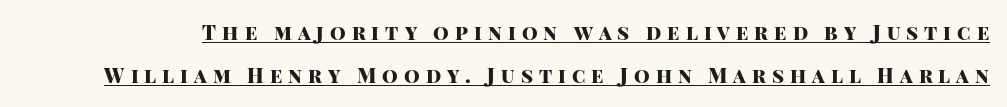
Quick note: not italic, upright. Compared with undecorated copy, this sample adds a rule below the words. Is there much room between lines? Yes — plenty of vertical air separates them. A typesetter would call this heavily tracked-out type.
